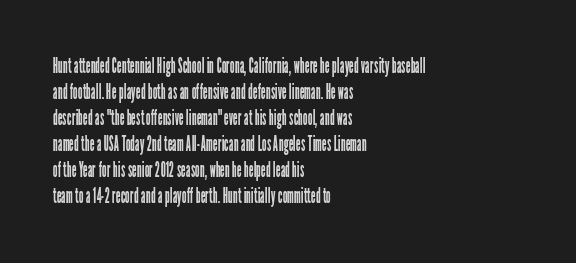
The typography opts for an upright posture over an oblique one. Unmarked baselines from the first word to the last. Students, note that the glyphs here touch the page at normal intervals. Which margin do the lines hug? The left one — the right edge is uneven. The typesetting does not lean heavy: it is not bold.
